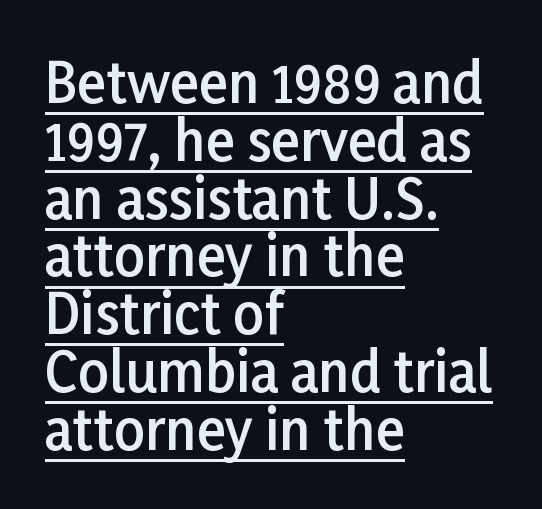
The image shows 54 px semibold sans-serif type, upright; set left-aligned, tight line spacing (1.07x), normal letter spacing, underlined; low stroke contrast and a medium x-height.
